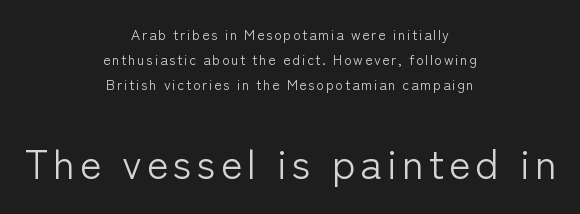
The image shows 41 px light sans-serif type, upright; set centered, line spacing 1.78x, not underlined; the second (bottom) block is 2.93x larger; low stroke contrast and a medium x-height.
